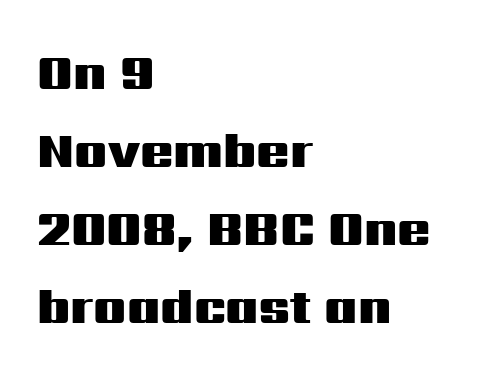
{"serif": "no", "italic": "no", "bold": "yes", "weight": "heavy", "width": "wide", "stroke_contrast": "medium", "x_height": "medium", "monospaced": "no", "underline": "no", "align": "left", "line_spacing": "normal", "line_spacing_ratio": 1.59, "letter_spacing": "normal", "letter_spacing_em": 0.0, "glyph_px": 49}
